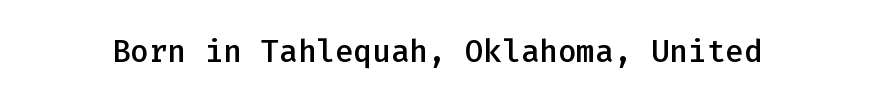
Type style note: lacks serifs. Each glyph is drawn with semibold strokes, heavier than normal yet not fully bold. The type is set solid horizontally, with unmodified tracking. Vertical strokes here are truly vertical.
